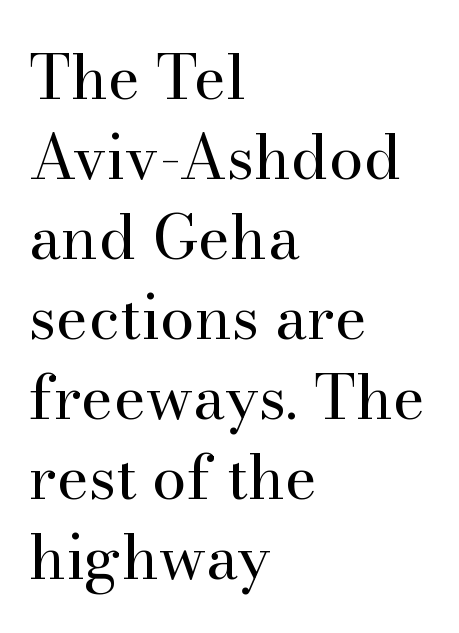
Each letter keeps its own natural width here, so spacing adapts to shape. Vertical stems look standard width or narrower in stroke. The face used here is seriffed, in the tradition of book romans. A clean baseline with only descenders dipping below it. Designer's note — italics off, roman on. The tracking reads as untouched default to a designer's eye.
